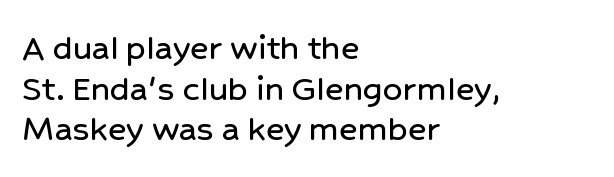
{"serif": "no", "italic": "no", "width": "normal", "stroke_contrast": "low", "x_height": "medium", "monospaced": "no", "underline": "no", "align": "left", "line_spacing": "tight", "line_spacing_ratio": 1.04, "letter_spacing": "normal", "letter_spacing_em": 0.0, "glyph_px": 39}
